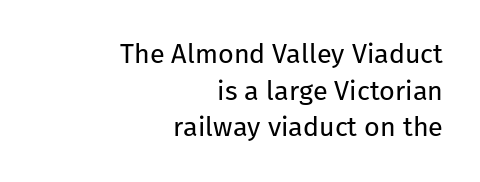
Look at the tracking — it's just the regular setting, nothing added. The space directly below the letters is spotless. Weight: not bold — regular or lighter. Unlike italic type, these characters show no tilt at all. Normally led — the rows are evenly, conventionally spaced. The typesetter chose a ragged-left arrangement here.
